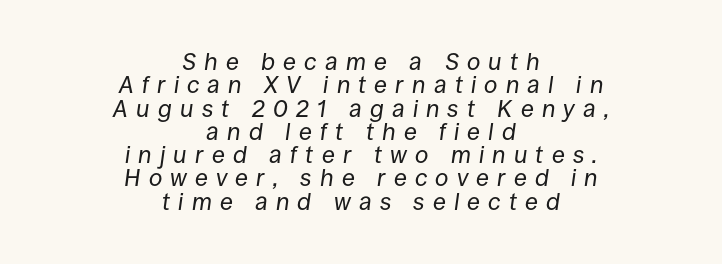
The image shows 24 px text type, italic (leaning right); set centered, tight line spacing (0.97x), unusually wide letter spacing (+0.34 em), not underlined.
